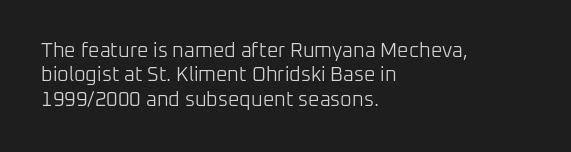
The image shows 20 px text type, upright; set left-aligned, line spacing 1.22x, normal letter spacing, not underlined.
